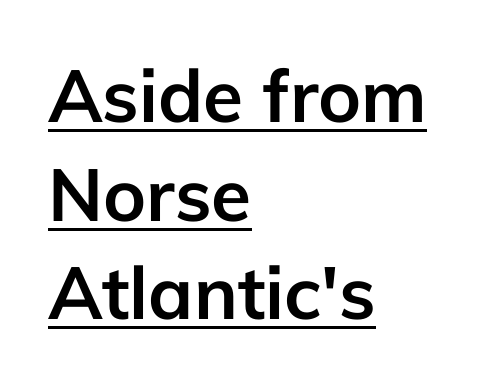
Q: Is the text bold? A: Yes.
Q: Is the text italic (slanted)? A: No, it is upright.
Q: Is the typeface a serif or a sans-serif typeface? A: Sans-serif.
Q: Is the text underlined? A: Yes.
Q: How is the paragraph aligned? A: Left-aligned.
Q: Is the spacing between letters normal or unusually wide? A: Normal.
Q: Is the spacing between lines tight, normal or loose? A: Normal.
Q: Width (condensed, normal, or wide)? A: Normal.
Q: Stroke contrast? A: Low.
Q: x-height? A: Medium.
Q: Monospaced? A: No.
